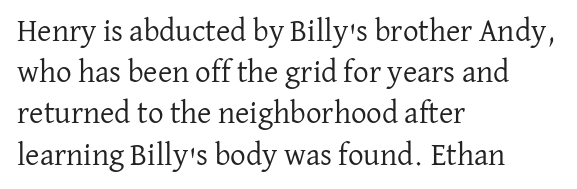
{"serif": "yes", "italic": "no", "bold": "no", "weight": "regular", "width": "normal", "stroke_contrast": "low", "x_height": "medium", "monospaced": "no", "underline": "no", "align": "left", "line_spacing": "normal", "line_spacing_ratio": 1.33, "letter_spacing": "normal", "letter_spacing_em": 0.0, "glyph_px": 31}
